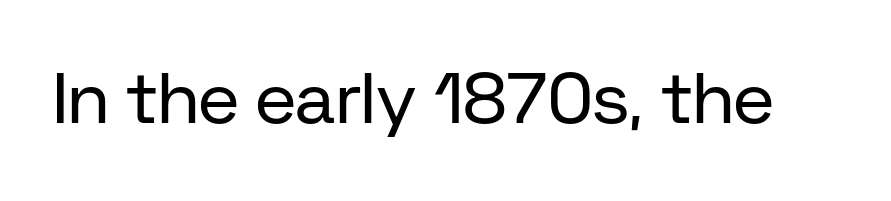
Compared with a typical body face, this is equally light or lighter still. This sample has the flowing, uneven cadence of proportional lettering. No italicization has been applied; the sample stays upright. Letterform terminals end flat and unadorned throughout the passage. The foot of each line stays bare and open.
